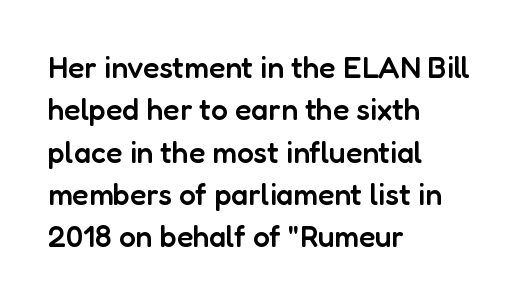
{"serif": "no", "italic": "no", "bold": "semi", "weight": "semibold", "width": "normal", "stroke_contrast": "low", "x_height": "medium", "monospaced": "no", "underline": "no", "align": "left", "line_spacing": "normal", "line_spacing_ratio": 1.41, "letter_spacing": "normal", "letter_spacing_em": 0.0, "glyph_px": 30}
